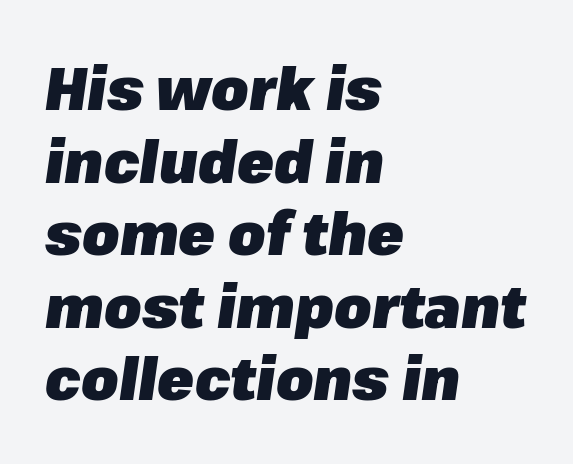
{"italic": "yes", "lean": "right", "slant_degrees": 8, "bold": "yes", "weight": "heavy", "width": "normal", "stroke_contrast": "low", "x_height": "medium", "monospaced": "no", "underline": "no", "align": "left", "line_spacing_ratio": 1.21, "letter_spacing": "normal", "letter_spacing_em": 0.0, "glyph_px": 60}
